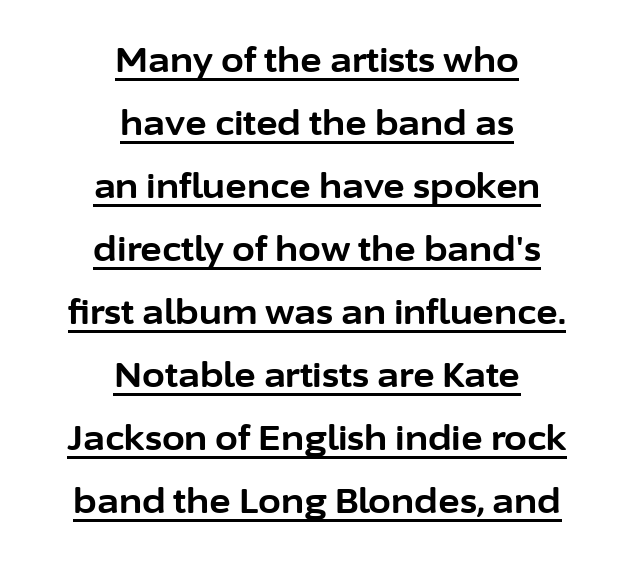
{"serif": "no", "italic": "no", "bold": "yes", "weight": "bold", "width": "normal", "stroke_contrast": "low", "x_height": "medium", "monospaced": "no", "underline": "yes", "align": "center", "line_spacing": "loose", "line_spacing_ratio": 1.91, "letter_spacing": "normal", "letter_spacing_em": 0.0, "glyph_px": 33}
